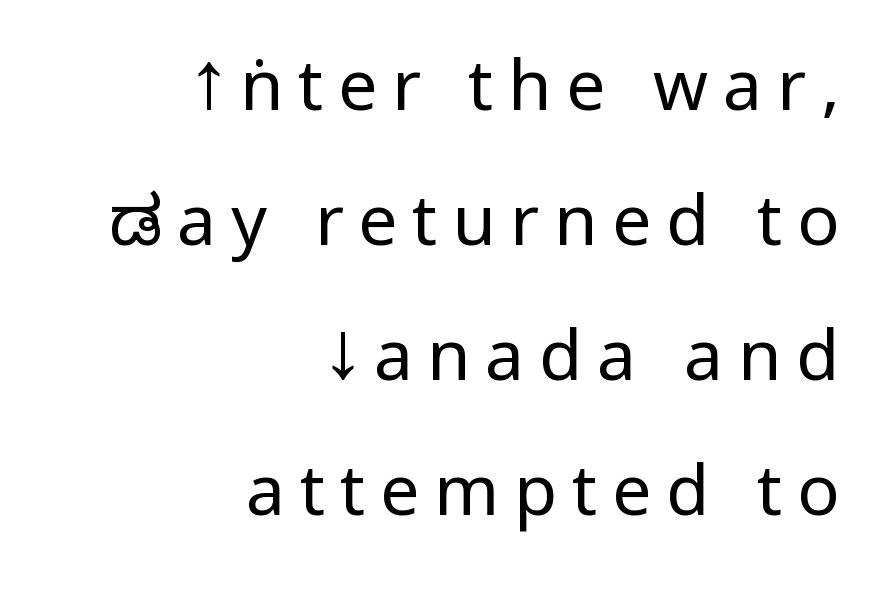
A light-to-regular cut is what we see here. Reading down the column, the eye jumps a long way to each next line. Substantial extra tracking has been applied to these lines. Does the type have serifs? No, each stem ends abruptly. The letters advance in unequal steps, a hallmark of proportional type. A roman cut, with each character standing at attention.
